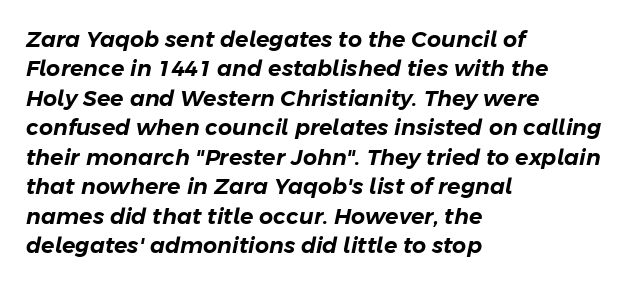
Q: Is the text italic (slanted)? A: Yes, it leans right by about 11 degrees.
Q: Is the text underlined? A: No.
Q: How is the paragraph aligned? A: Left-aligned.
Q: Is the spacing between letters normal or unusually wide? A: Normal.
Q: Is the spacing between lines tight, normal or loose? A: Normal.
